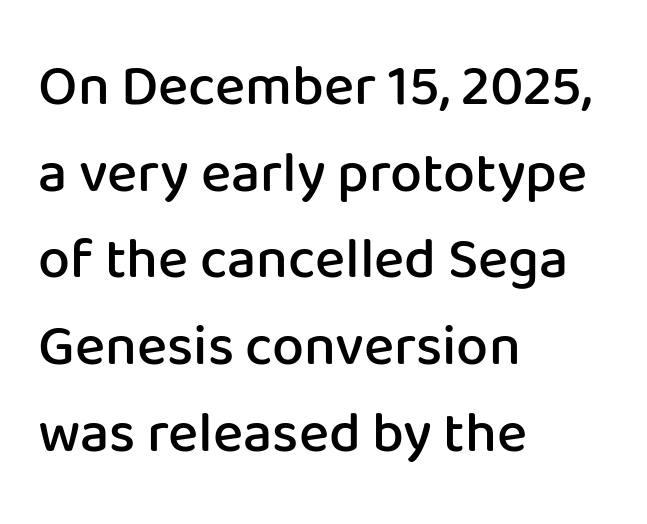
{"serif": "no", "italic": "no", "bold": "semi", "weight": "semibold", "width": "normal", "stroke_contrast": "low", "x_height": "medium", "monospaced": "no", "underline": "no", "align": "left", "line_spacing": "normal", "line_spacing_ratio": 1.52, "letter_spacing": "normal", "letter_spacing_em": 0.0, "glyph_px": 57}
